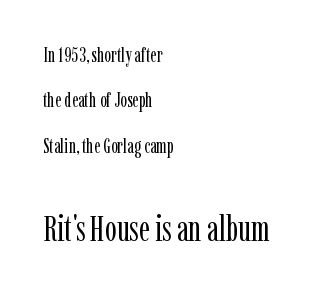
The image shows 35 px regular-weight, condensed serif type, upright; set left-aligned, loose line spacing (2.27x), normal letter spacing, not underlined; the second (bottom) block is 1.75x larger; low stroke contrast and a medium x-height.
